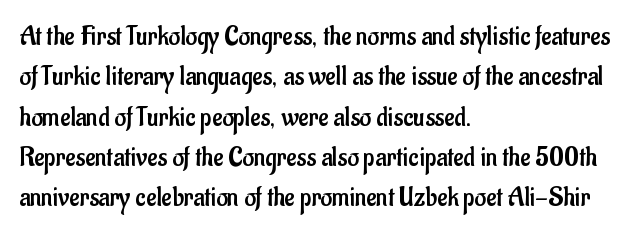
{"serif": "no", "italic": "no", "bold": "no", "weight": "regular", "width": "condensed", "stroke_contrast": "low", "x_height": "small", "monospaced": "no", "underline": "no", "align": "left", "line_spacing": "normal", "line_spacing_ratio": 1.44, "letter_spacing": "normal", "letter_spacing_em": 0.0, "glyph_px": 28}
